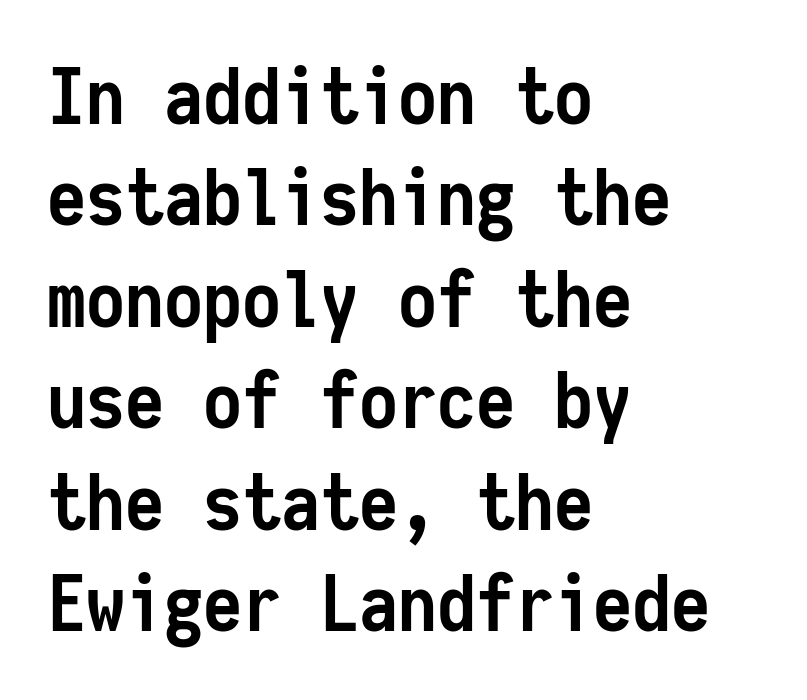
No italicization has been applied; the sample stays upright. Each new line begins a customary step beneath the previous one. Students, this is bold: see how much ink each stroke carries. Inter-character spacing is left at the font's built-in metrics. Notice how the passage keeps a crisp vertical edge on the left only.
